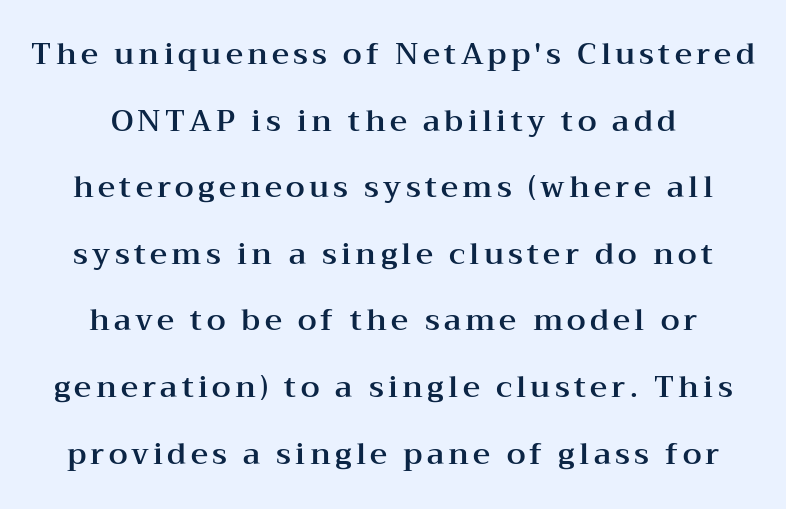
Q: Is the text italic (slanted)? A: No, it is upright.
Q: Is the typeface a serif or a sans-serif typeface? A: Serif.
Q: Is the text underlined? A: No.
Q: How is the paragraph aligned? A: Centered.
Q: Is the spacing between lines tight, normal or loose? A: Loose.
Q: Width (condensed, normal, or wide)? A: Wide.
Q: Stroke contrast? A: Medium.
Q: x-height? A: Medium.
Q: Monospaced? A: No.
